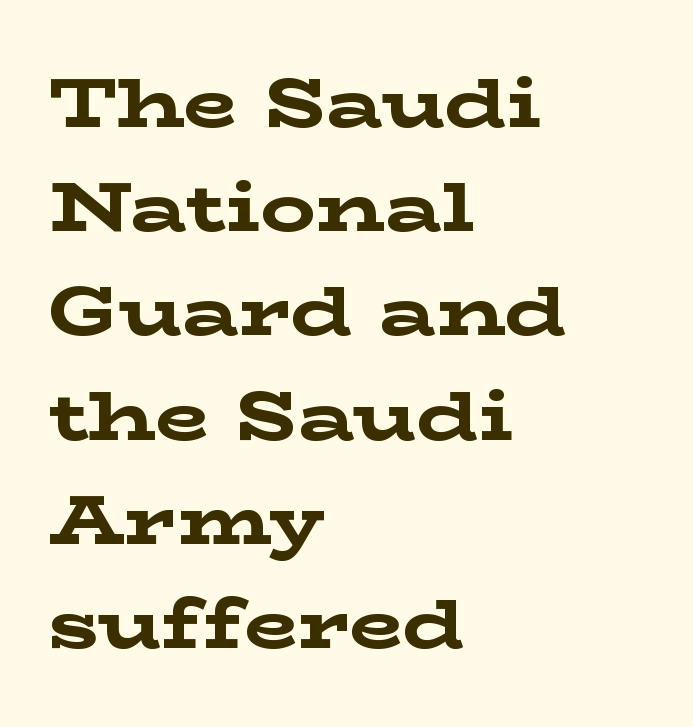
{"serif": "yes", "italic": "no", "bold": "yes", "weight": "bold", "width": "wide", "stroke_contrast": "low", "x_height": "medium", "monospaced": "no", "underline": "no", "align": "left", "line_spacing": "normal", "line_spacing_ratio": 1.51, "letter_spacing": "normal", "letter_spacing_em": 0.0, "glyph_px": 69}
